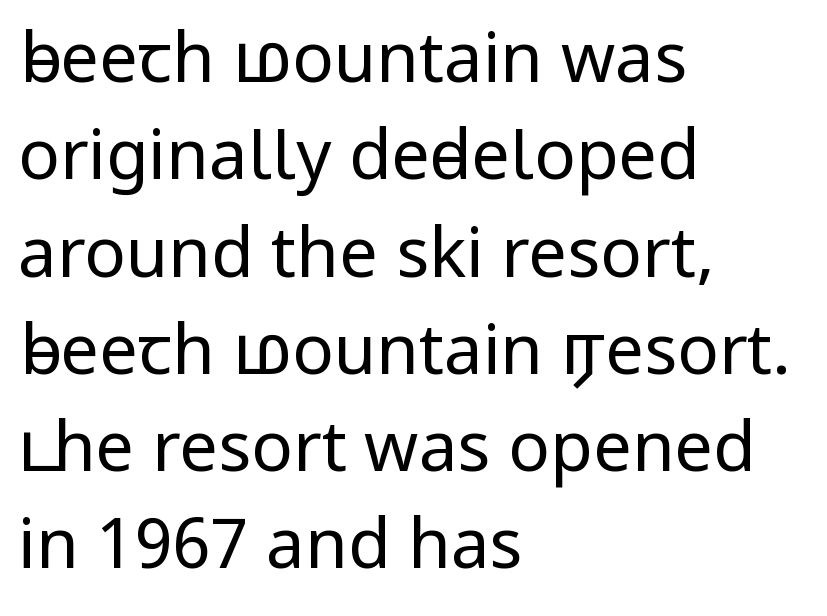
{"serif": "no", "italic": "no", "bold": "no", "weight": "regular", "width": "condensed", "stroke_contrast": "low", "underline": "no", "align": "left", "line_spacing": "normal", "line_spacing_ratio": 1.41, "letter_spacing": "normal", "letter_spacing_em": 0.0, "glyph_px": 69}
